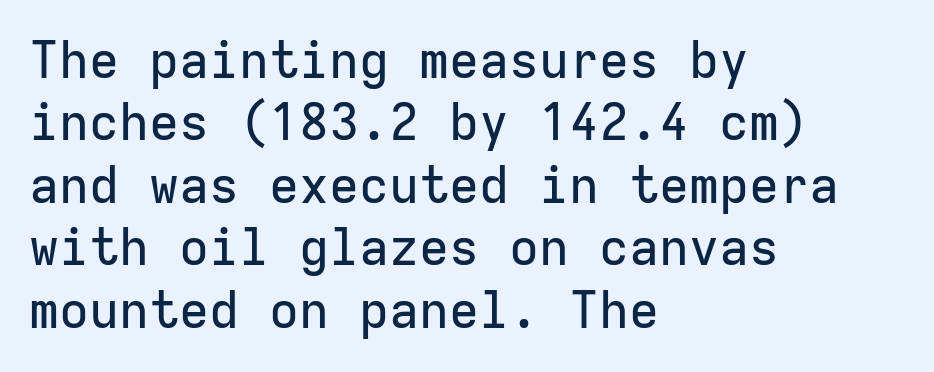
Q: Is the text italic (slanted)? A: No, it is upright.
Q: Is the typeface a serif or a sans-serif typeface? A: Sans-serif.
Q: Is the text underlined? A: No.
Q: How is the paragraph aligned? A: Left-aligned.
Q: Is the spacing between letters normal or unusually wide? A: Normal.
Q: Is the spacing between lines tight, normal or loose? A: Normal.
Q: Width (condensed, normal, or wide)? A: Normal.
Q: Stroke contrast? A: Low.
Q: x-height? A: Medium.
Q: Monospaced? A: Yes.
